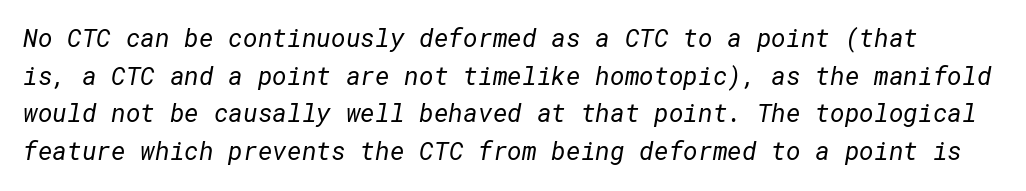
Q: Is the text bold? A: No.
Q: Is the text underlined? A: No.
Q: Is the spacing between letters normal or unusually wide? A: Normal.
Q: Is the spacing between lines tight, normal or loose? A: Normal.
